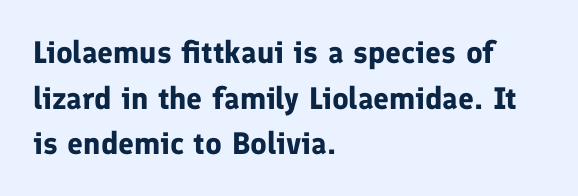
Q: Is the text bold? A: Yes.
Q: Is the text italic (slanted)? A: No, it is upright.
Q: Is the typeface a serif or a sans-serif typeface? A: Sans-serif.
Q: Is the text underlined? A: No.
Q: How is the paragraph aligned? A: Left-aligned.
Q: Is the spacing between letters normal or unusually wide? A: Normal.
Q: Is the spacing between lines tight, normal or loose? A: Normal.
Q: Width (condensed, normal, or wide)? A: Normal.
Q: Stroke contrast? A: Low.
Q: x-height? A: Medium.
Q: Monospaced? A: No.
